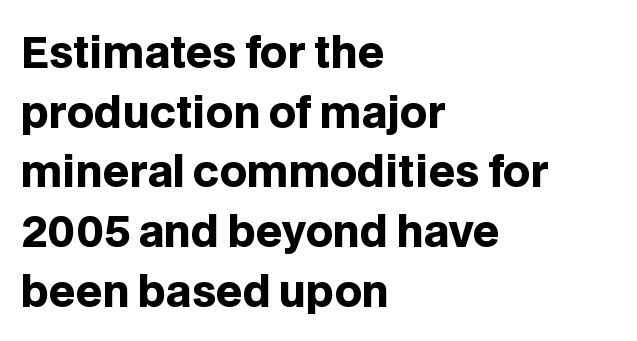
Varying glyph widths throughout — classic text-font behaviour. Evenly set lines give the paragraph a standard silhouette. Check under the words: just untouched page. Every stem runs plumb, perpendicular to the baseline. Nope, no serifs anywhere on these letters.
